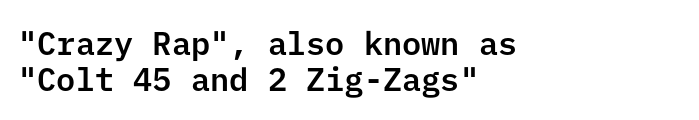
Unmarked baselines from the first word to the last. The horizontal fit of the characters is conventional and even. The font family rendered here belongs to the sans-serif group. The lettering stays uniformly vertical, giving the passage a roman look.
